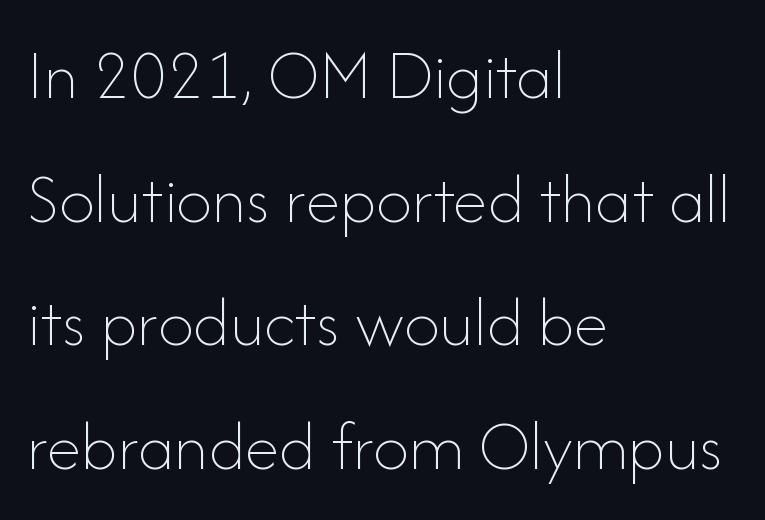
{"italic": "no", "bold": "no", "weight": "thin", "width": "normal", "stroke_contrast": "low", "x_height": "small", "monospaced": "no", "underline": "no", "align": "left", "line_spacing_ratio": 1.74, "letter_spacing": "normal", "letter_spacing_em": 0.0, "glyph_px": 71}
